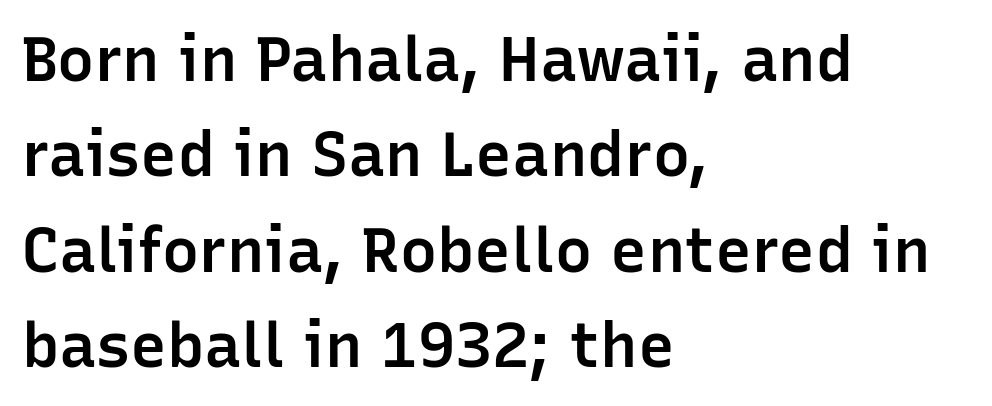
The image shows 62 px semibold sans-serif type, upright; set left-aligned, normal line spacing (1.54x), normal letter spacing, not underlined; low stroke contrast and a medium x-height.
